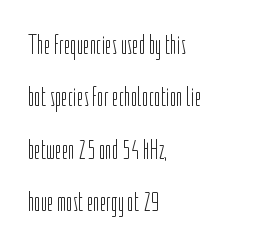
{"serif": "no", "italic": "no", "bold": "no", "weight": "light", "width": "condensed", "stroke_contrast": "low", "x_height": "medium", "monospaced": "no", "underline": "no", "align": "left", "line_spacing_ratio": 1.87, "letter_spacing": "normal", "letter_spacing_em": 0.0, "glyph_px": 28}
